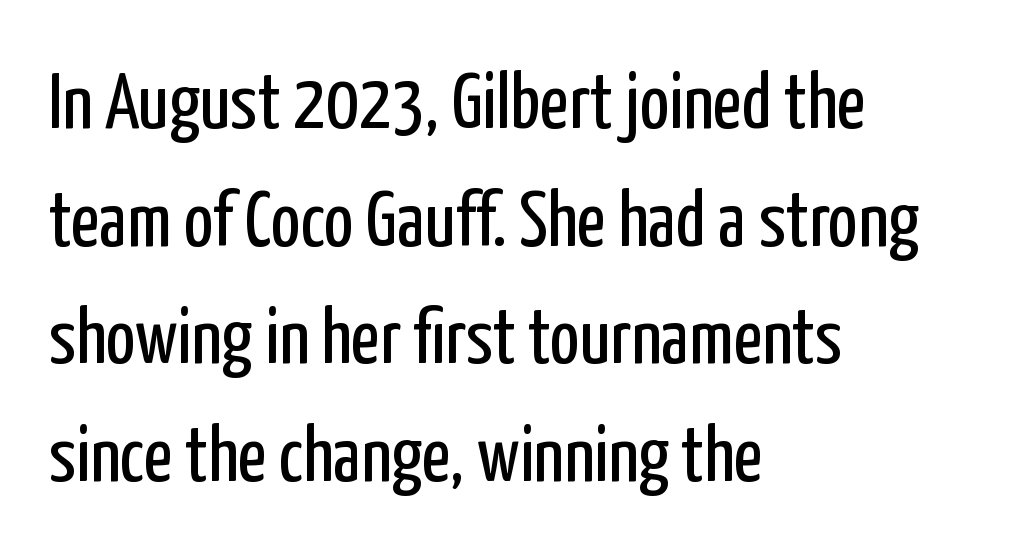
{"serif": "no", "italic": "no", "bold": "no", "weight": "regular", "width": "condensed", "stroke_contrast": "low", "x_height": "medium", "monospaced": "no", "underline": "no", "align": "left", "line_spacing": "normal", "line_spacing_ratio": 1.49, "letter_spacing": "normal", "letter_spacing_em": 0.0, "glyph_px": 79}
